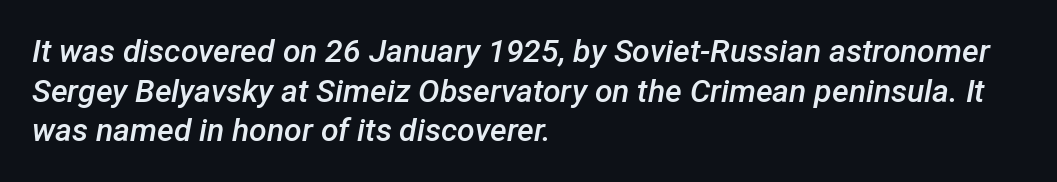
{"italic": "yes", "lean": "right", "slant_degrees": 12, "bold": "semi", "weight": "semibold", "width": "normal", "stroke_contrast": "low", "x_height": "medium", "monospaced": "no", "underline": "no", "align": "left", "line_spacing_ratio": 1.24, "letter_spacing": "normal", "letter_spacing_em": 0.0, "glyph_px": 32}
